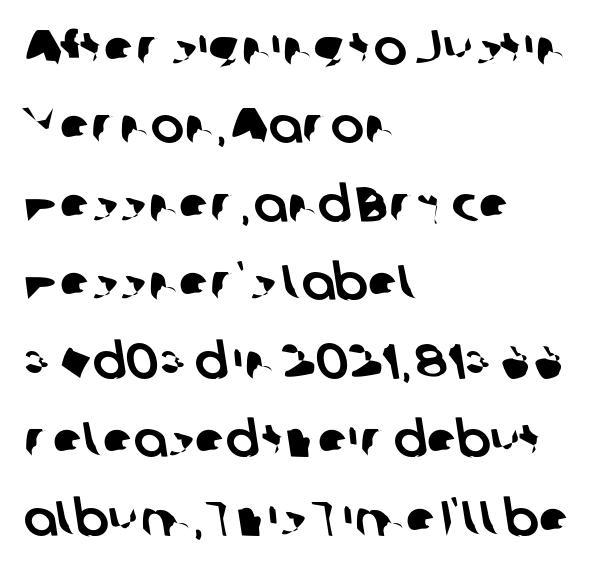
{"serif": "no", "width": "normal", "stroke_contrast": "low", "x_height": "medium", "monospaced": "no", "underline": "no", "align": "left", "line_spacing": "normal", "line_spacing_ratio": 1.57, "letter_spacing": "normal", "letter_spacing_em": 0.0, "glyph_px": 50}
